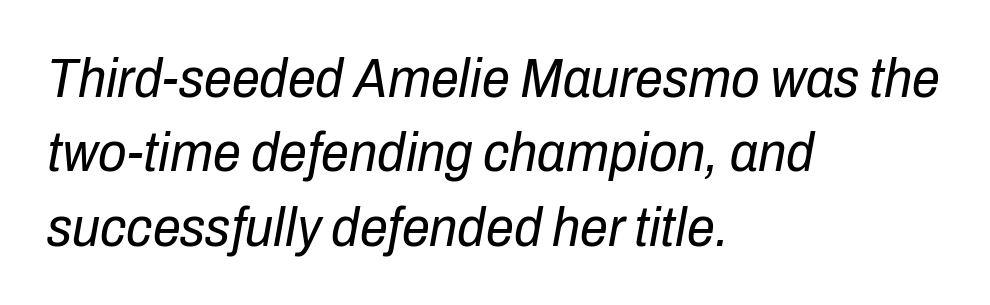
The face used here has a pronounced slope to its letters. Caption: standard tracking, unaltered. This sample is left-justified, so line endings fall wherever the words run out. No letter is thick-stroked: the sample isn't bold. Bare-footed words on every line.
